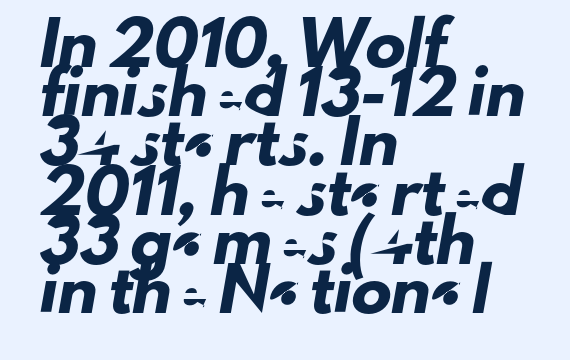
The image shows 40 px sans-serif type; set left-aligned, line spacing 1.23x, normal letter spacing, not underlined; low stroke contrast and a small x-height.
